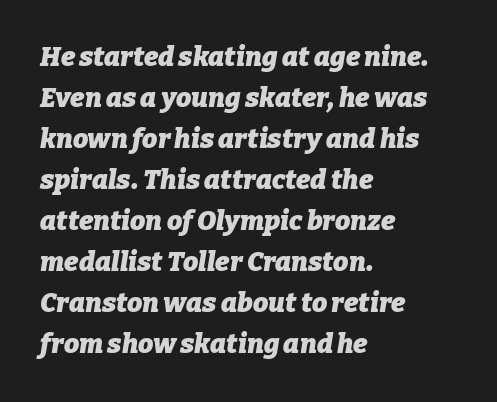
The image shows 27 px bold type, italic (leaning right); set left-aligned, normal line spacing (1.52x), normal letter spacing, not underlined.
